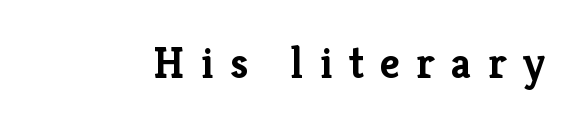
The image shows 44 px semibold serif type, upright; set unusually wide letter spacing (+0.37 em), not underlined; low stroke contrast and a medium x-height.
